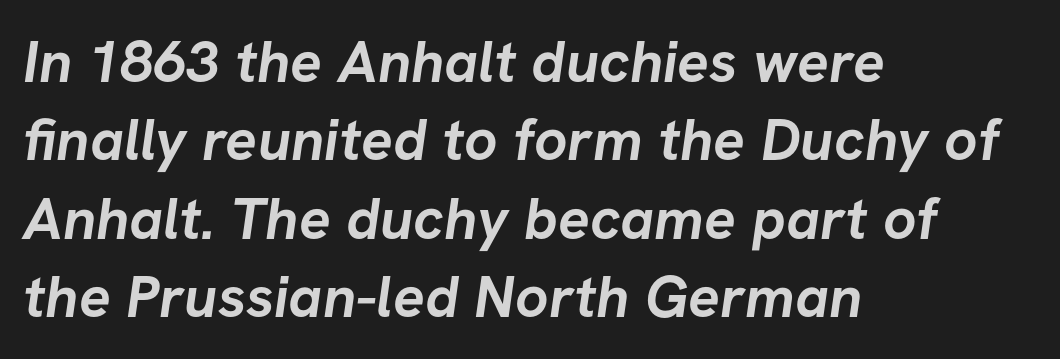
The image shows 59 px semibold sans-serif type; set left-aligned, normal line spacing (1.33x), normal letter spacing, not underlined; low stroke contrast and a medium x-height.
